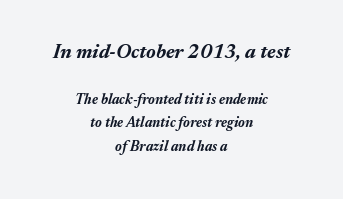
Q: Is the text bold? A: Yes.
Q: Is the text italic (slanted)? A: Yes, it leans right by about 17 degrees.
Q: Is the text underlined? A: No.
Q: How is the paragraph aligned? A: Centered.
Q: Is the spacing between letters normal or unusually wide? A: Normal.
Q: Is the spacing between lines tight, normal or loose? A: Normal.
Q: Which block of text is set in a larger size, the first (top) or the second (bottom)? A: The first (top) one.
